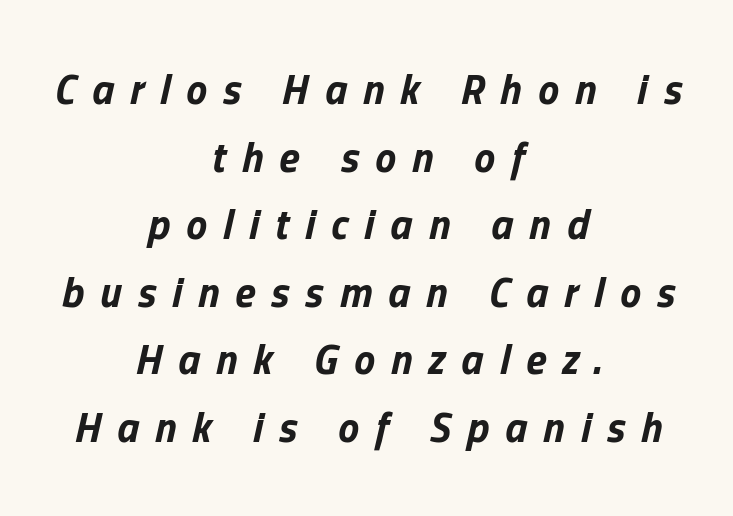
{"italic": "yes", "lean": "right", "slant_degrees": 13, "bold": "yes", "weight": "bold", "width": "normal", "stroke_contrast": "low", "x_height": "medium", "monospaced": "no", "underline": "no", "align": "center", "line_spacing": "normal", "line_spacing_ratio": 1.61, "letter_spacing": "wide", "letter_spacing_em": 0.38, "glyph_px": 42}
